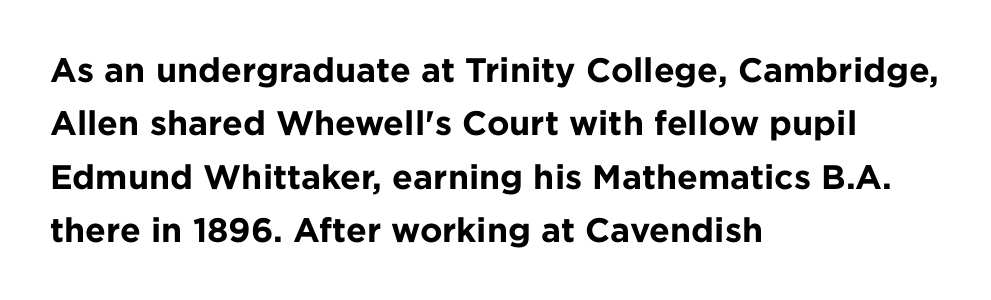
{"serif": "no", "italic": "no", "bold": "yes", "weight": "bold", "width": "normal", "stroke_contrast": "low", "x_height": "medium", "monospaced": "no", "underline": "no", "align": "left", "line_spacing": "normal", "line_spacing_ratio": 1.57, "letter_spacing": "normal", "letter_spacing_em": 0.0, "glyph_px": 34}
